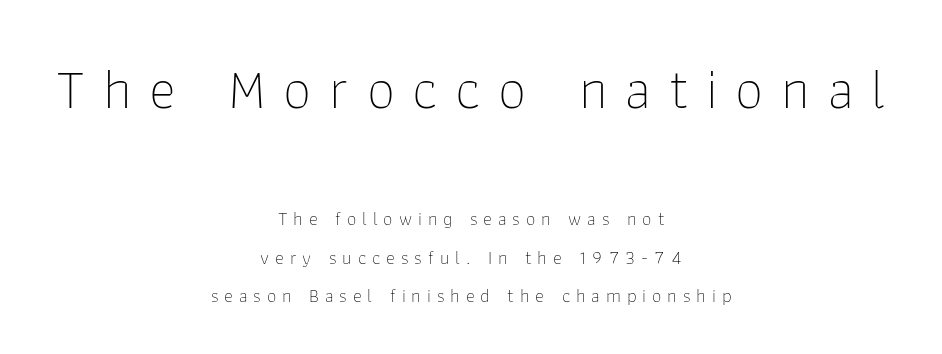
The image shows 57 px thin sans-serif type, upright; set centered, loose line spacing (2.03x), unusually wide letter spacing (+0.31 em), not underlined; the first (top) block is 3.0x larger; low stroke contrast and a medium x-height.
